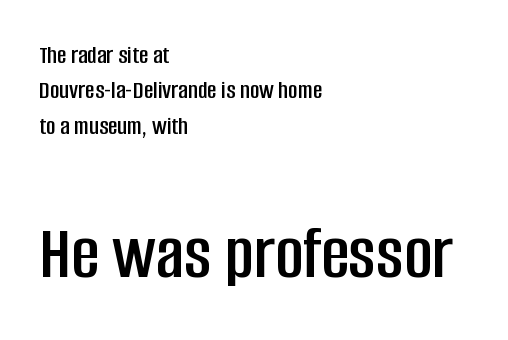
{"serif": "no", "italic": "no", "width": "condensed", "stroke_contrast": "low", "x_height": "large", "monospaced": "no", "underline": "no", "align": "left", "line_spacing": "normal", "line_spacing_ratio": 1.36, "letter_spacing": "normal", "letter_spacing_em": 0.0, "larger_block": "second", "size_ratio": 2.96, "glyph_px": 77}
